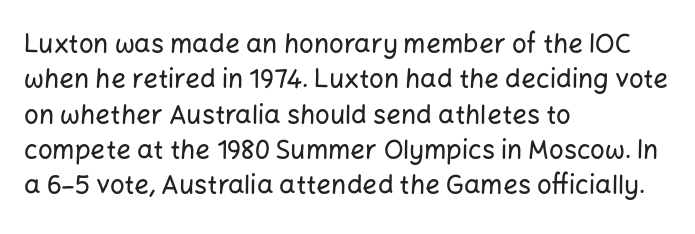
The passage shown stacks its lines at a standard gap. These lines stack with their left ends in a neat column. A roman cut, with each character standing at attention. Caption: standard tracking, unaltered. Words float on clear page, feet unadorned.
